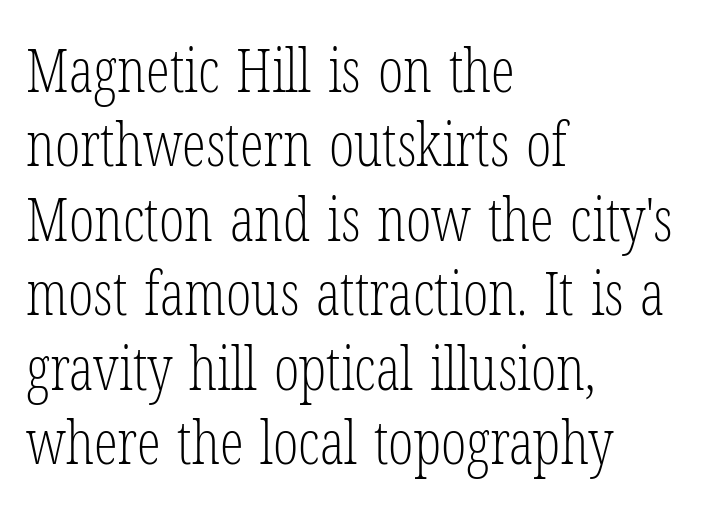
The image shows 60 px light, condensed serif type, upright; set left-aligned, line spacing 1.24x, normal letter spacing, not underlined; low stroke contrast and a medium x-height.
